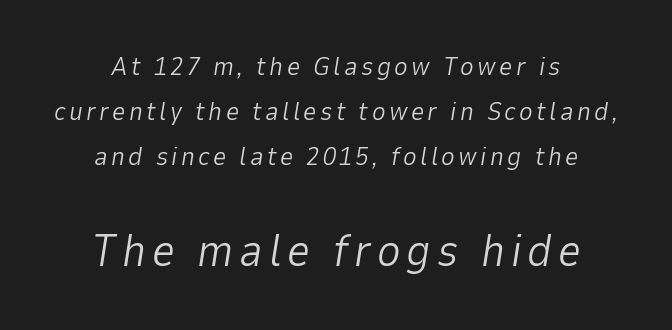
The image shows 45 px light type, italic (leaning right); set centered, line spacing 1.74x, not underlined; the second (bottom) block is 1.73x larger; low stroke contrast and a medium x-height.
